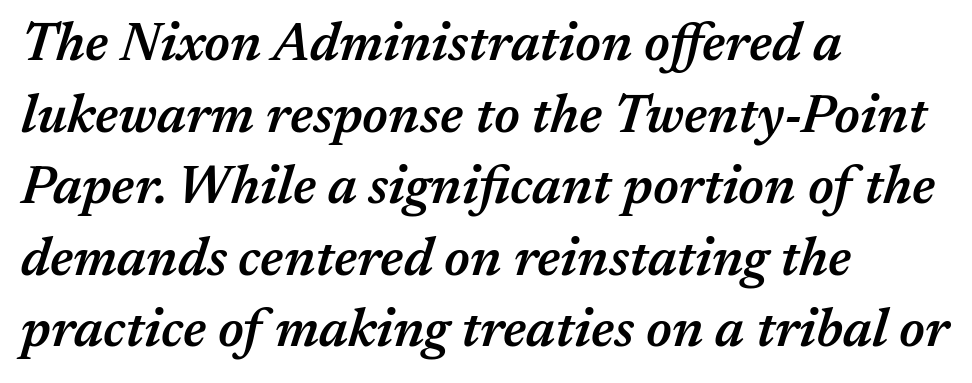
Q: Is the text bold? A: Semi-bold.
Q: Is the text italic (slanted)? A: Yes, it leans right by about 17 degrees.
Q: Is the text underlined? A: No.
Q: How is the paragraph aligned? A: Left-aligned.
Q: Is the spacing between letters normal or unusually wide? A: Normal.
Q: Is the spacing between lines tight, normal or loose? A: Normal.
Q: Width (condensed, normal, or wide)? A: Normal.
Q: Stroke contrast? A: Medium.
Q: x-height? A: Medium.
Q: Monospaced? A: No.
